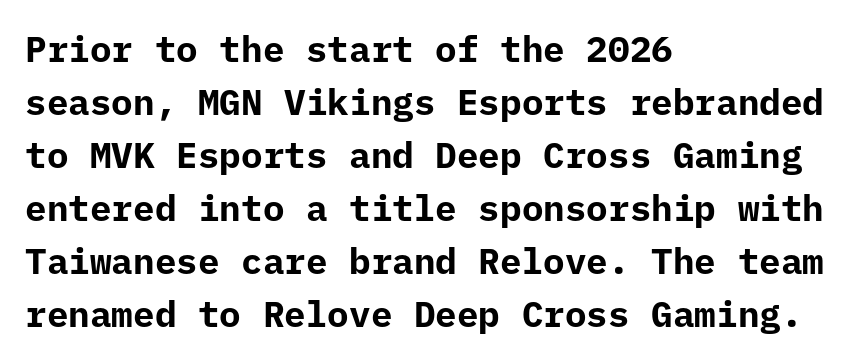
The image shows 36 px bold sans-serif type, upright, monospaced; set left-aligned, normal line spacing (1.47x), normal letter spacing, not underlined; low stroke contrast and a medium x-height.
